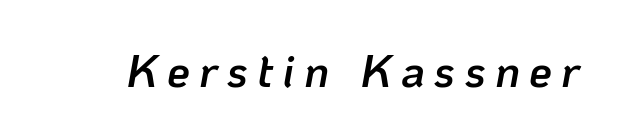
The image shows 46 px semibold type, italic (leaning right); set unusually wide letter spacing (+0.2 em), not underlined; low stroke contrast and a medium x-height.
